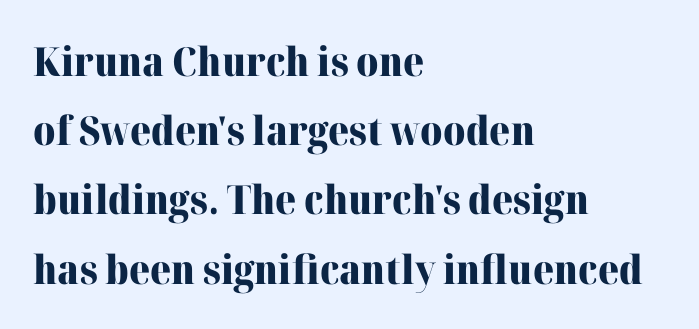
{"serif": "yes", "italic": "no", "bold": "yes", "weight": "heavy", "width": "normal", "stroke_contrast": "high", "x_height": "medium", "monospaced": "no", "underline": "no", "align": "left", "line_spacing_ratio": 1.73, "letter_spacing": "normal", "letter_spacing_em": 0.0, "glyph_px": 40}
